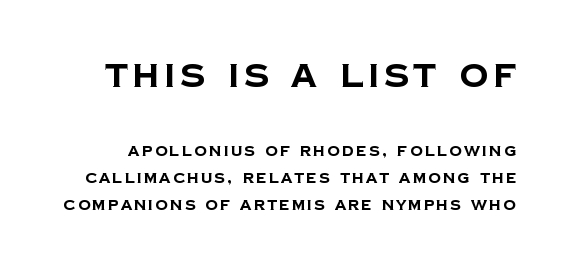
{"serif": "no", "bold": "yes", "weight": "bold", "width": "normal", "stroke_contrast": "low", "x_height": "large", "monospaced": "no", "underline": "no", "line_spacing": "loose", "line_spacing_ratio": 1.93, "larger_block": "first", "size_ratio": 2.29, "glyph_px": 32}
